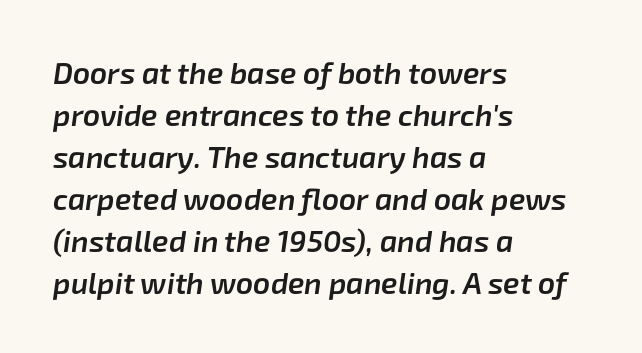
The image shows 30 px semibold type, italic (leaning right); set left-aligned, normal line spacing (1.4x), normal letter spacing, not underlined; low stroke contrast and a medium x-height.
